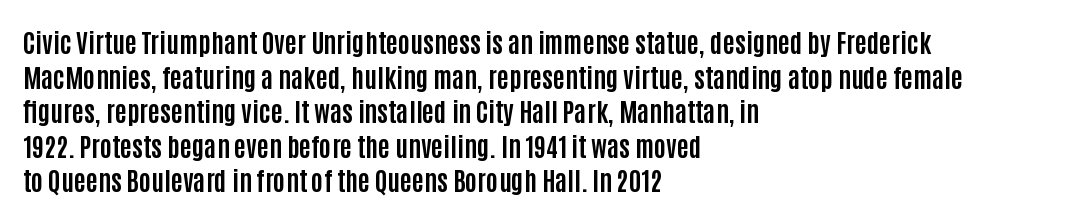
Q: Is the text bold? A: Yes.
Q: Is the text italic (slanted)? A: No, it is upright.
Q: Is the text underlined? A: No.
Q: How is the paragraph aligned? A: Left-aligned.
Q: Is the spacing between letters normal or unusually wide? A: Normal.
Q: Is the spacing between lines tight, normal or loose? A: Normal.
